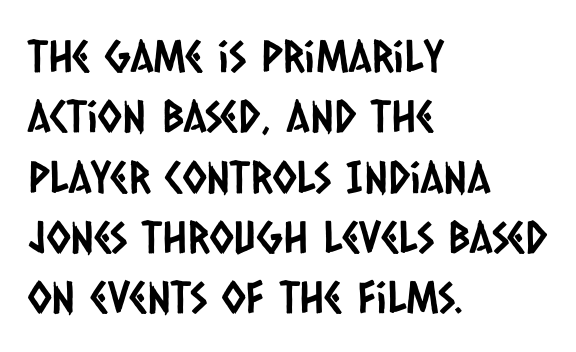
The image shows 44 px condensed sans-serif type; set left-aligned, normal line spacing (1.37x), normal letter spacing, not underlined; low stroke contrast and a large x-height.
